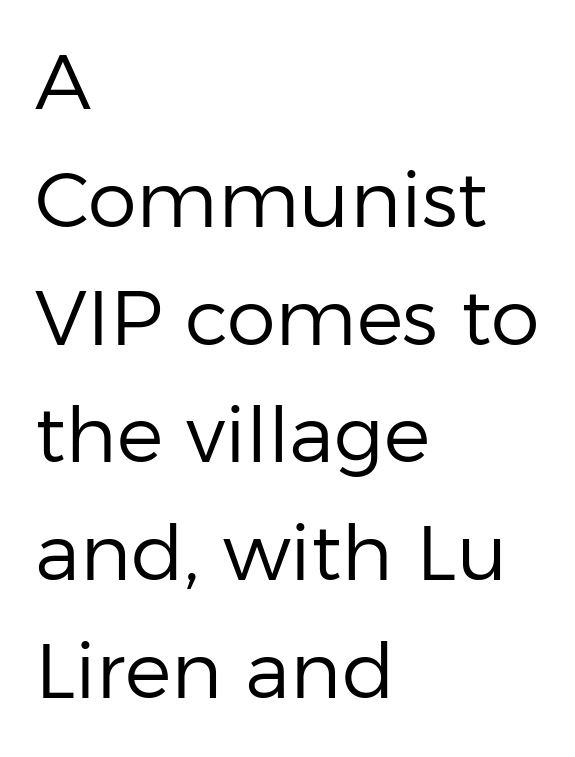
Q: Is the text bold? A: No.
Q: Is the text italic (slanted)? A: No, it is upright.
Q: Is the typeface a serif or a sans-serif typeface? A: Sans-serif.
Q: Is the text underlined? A: No.
Q: How is the paragraph aligned? A: Left-aligned.
Q: Is the spacing between letters normal or unusually wide? A: Normal.
Q: Is the spacing between lines tight, normal or loose? A: Normal.
Q: Width (condensed, normal, or wide)? A: Normal.
Q: Stroke contrast? A: Low.
Q: x-height? A: Medium.
Q: Monospaced? A: No.
